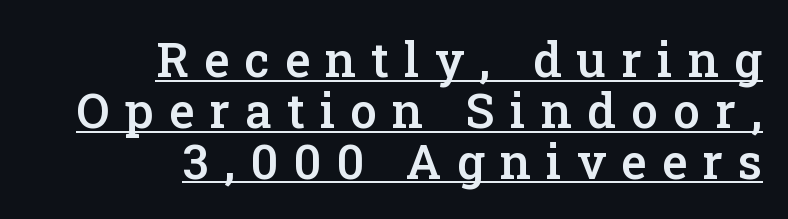
The rendering uses a semibold face; strokes are thickened but not to full bold. The text was rendered using a seriffed face with decorative stroke endings. Students, observe the line beneath the letters — that is underlining. Designer's note — italics off, roman on.
